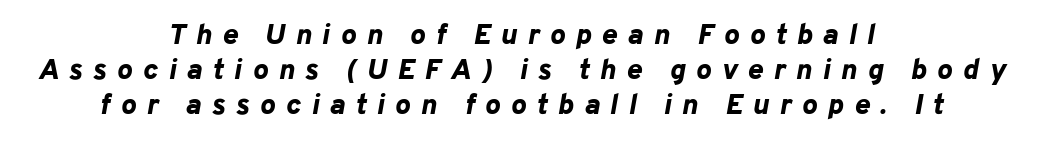
This is heavy type, rendered in bold. A typesetter would call this heavily tracked-out type. Is this a fixed-width face? No — the glyphs have proportional, varying widths. Short and long lines alike share a common midpoint. Only glyphs here, with clear space below each row. The glyphs look as if they've been sheared to an angle.
